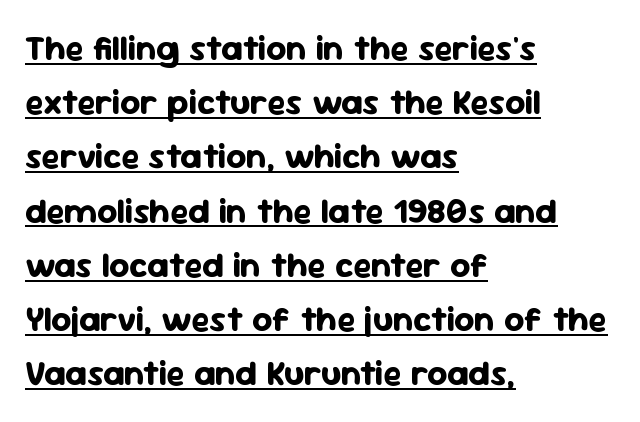
{"serif": "no", "italic": "no", "bold": "yes", "weight": "bold", "width": "normal", "stroke_contrast": "low", "x_height": "medium", "monospaced": "no", "underline": "yes", "align": "left", "line_spacing": "normal", "line_spacing_ratio": 1.55, "letter_spacing": "normal", "letter_spacing_em": 0.0, "glyph_px": 35}
